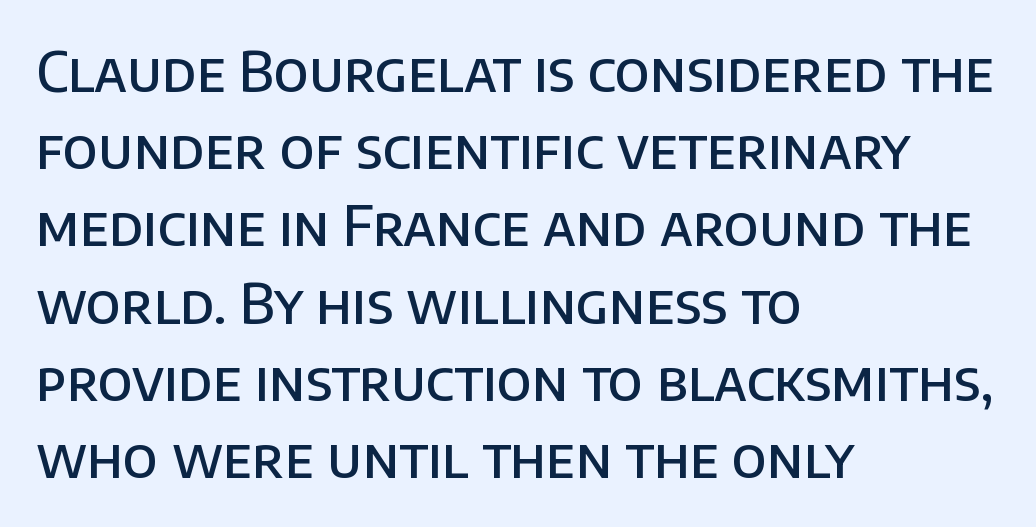
{"serif": "no", "italic": "no", "bold": "semi", "weight": "semibold", "width": "normal", "stroke_contrast": "low", "x_height": "large", "monospaced": "no", "underline": "no", "align": "left", "line_spacing": "normal", "line_spacing_ratio": 1.43, "letter_spacing": "normal", "letter_spacing_em": 0.0, "glyph_px": 54}
